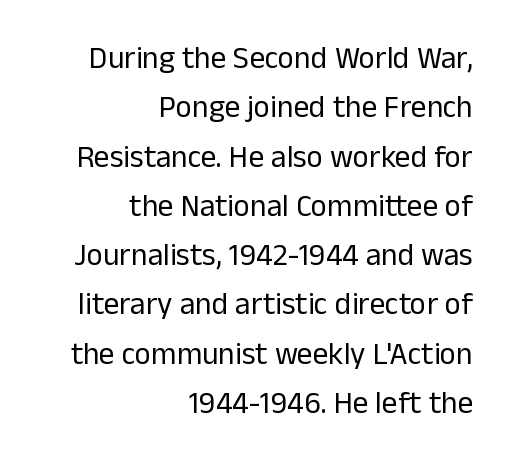
Looks like regular typesetting: each glyph gets only the width it needs. Regular leading. A typesetter would mark this as roman, not italic. In terms of letterform style, serifs are entirely absent. Descenders are the only things crossing below the line. Is the stroke heavy? The answer is a plain regular-or-lighter.
